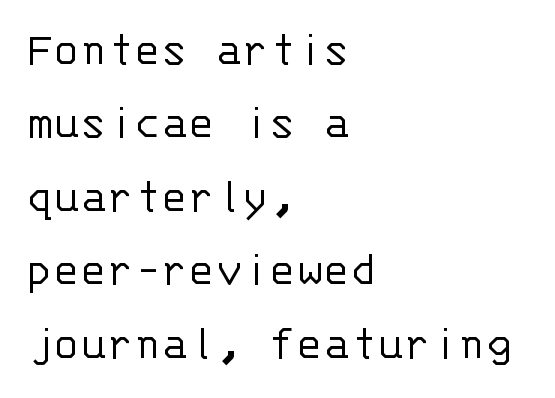
The face used here is monospaced, like something from a code editor. Examine the stroke ends and you'll find no serifs. Evenly set lines give the paragraph a standard silhouette. Italic: no, the glyphs are upright roman. All the whitespace from short lines collects on the right.
